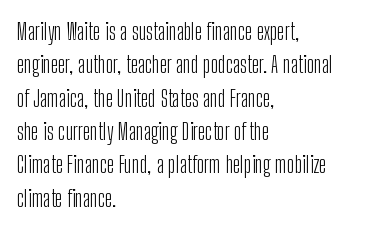
{"italic": "no", "bold": "no", "underline": "no", "align": "left", "line_spacing": "normal", "line_spacing_ratio": 1.45, "letter_spacing": "normal", "letter_spacing_em": 0.0, "glyph_px": 23}
